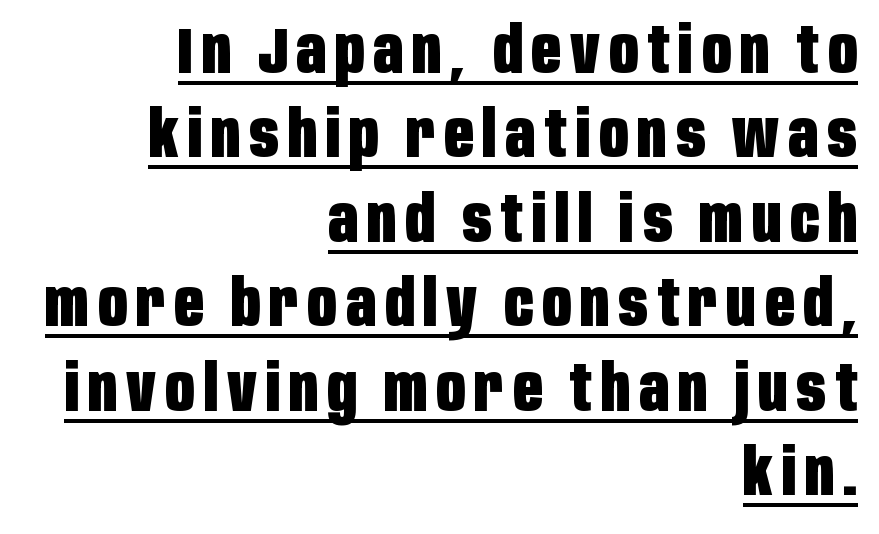
The image shows 64 px heavy, condensed sans-serif type, upright; set right-aligned, normal line spacing (1.32x), underlined; low stroke contrast and a large x-height.
